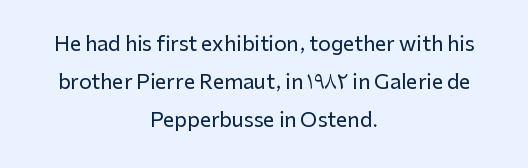
Quick note: not italic, upright. Layout note: lines centered. The type is set solid horizontally, with unmodified tracking. Notice the wide empty band between every row — that's loose leading. The string is rendered with underlining switched off.
